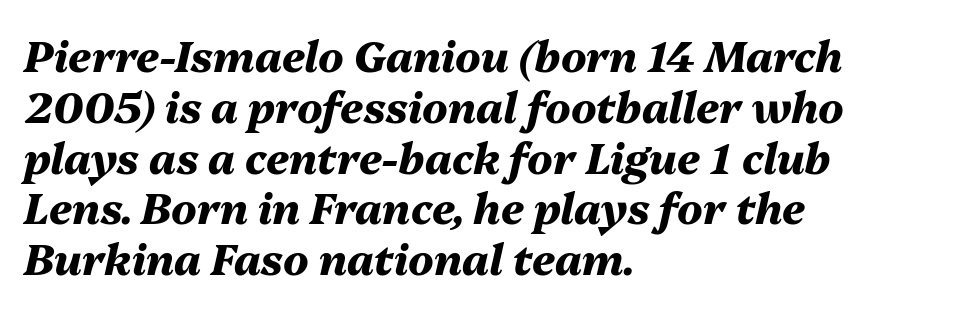
{"italic": "yes", "lean": "right", "slant_degrees": 13, "bold": "yes", "weight": "heavy", "width": "normal", "stroke_contrast": "medium", "x_height": "medium", "monospaced": "no", "underline": "no", "align": "left", "line_spacing_ratio": 1.21, "letter_spacing": "normal", "letter_spacing_em": 0.0, "glyph_px": 42}
